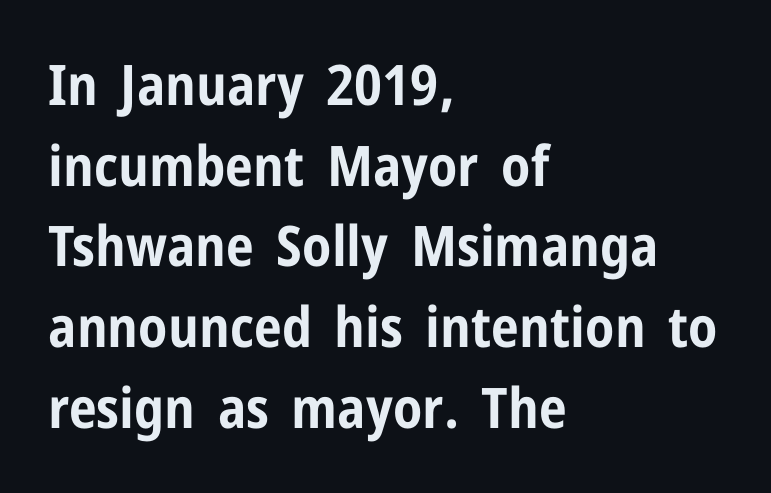
{"serif": "no", "italic": "no", "bold": "yes", "weight": "bold", "width": "condensed", "stroke_contrast": "low", "x_height": "medium", "monospaced": "no", "underline": "no", "align": "left", "line_spacing": "normal", "line_spacing_ratio": 1.44, "letter_spacing": "normal", "letter_spacing_em": 0.0, "glyph_px": 56}
